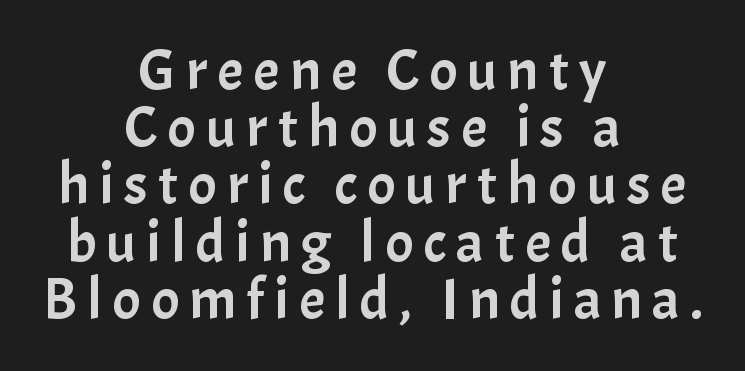
Q: Is the text italic (slanted)? A: No, it is upright.
Q: Is the typeface a serif or a sans-serif typeface? A: Sans-serif.
Q: Is the text underlined? A: No.
Q: How is the paragraph aligned? A: Centered.
Q: Is the spacing between lines tight, normal or loose? A: Tight.
Q: Width (condensed, normal, or wide)? A: Normal.
Q: Stroke contrast? A: Low.
Q: x-height? A: Medium.
Q: Monospaced? A: No.
